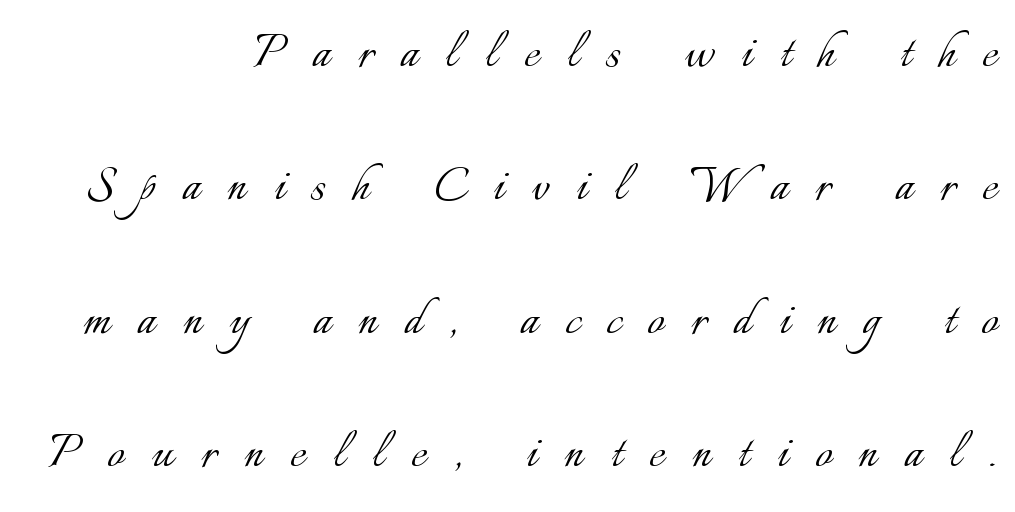
The image shows 59 px light type; set right-aligned, loose line spacing (2.26x), unusually wide letter spacing (+0.46 em), not underlined; low stroke contrast and a small x-height.
